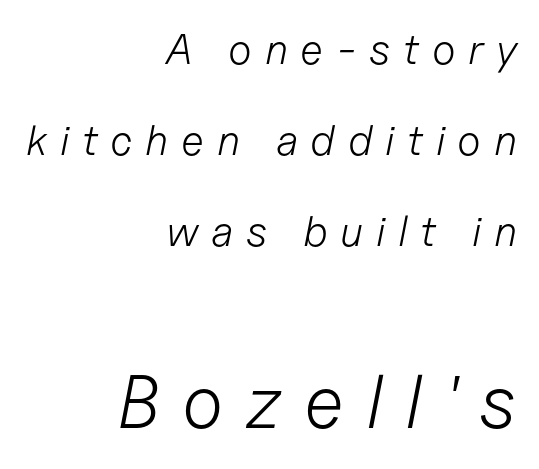
{"italic": "yes", "lean": "right", "slant_degrees": 11, "bold": "no", "weight": "light", "width": "normal", "stroke_contrast": "low", "x_height": "medium", "monospaced": "no", "underline": "no", "align": "right", "line_spacing": "loose", "line_spacing_ratio": 2.12, "letter_spacing": "wide", "letter_spacing_em": 0.29, "larger_block": "second", "size_ratio": 1.74, "glyph_px": 75}
